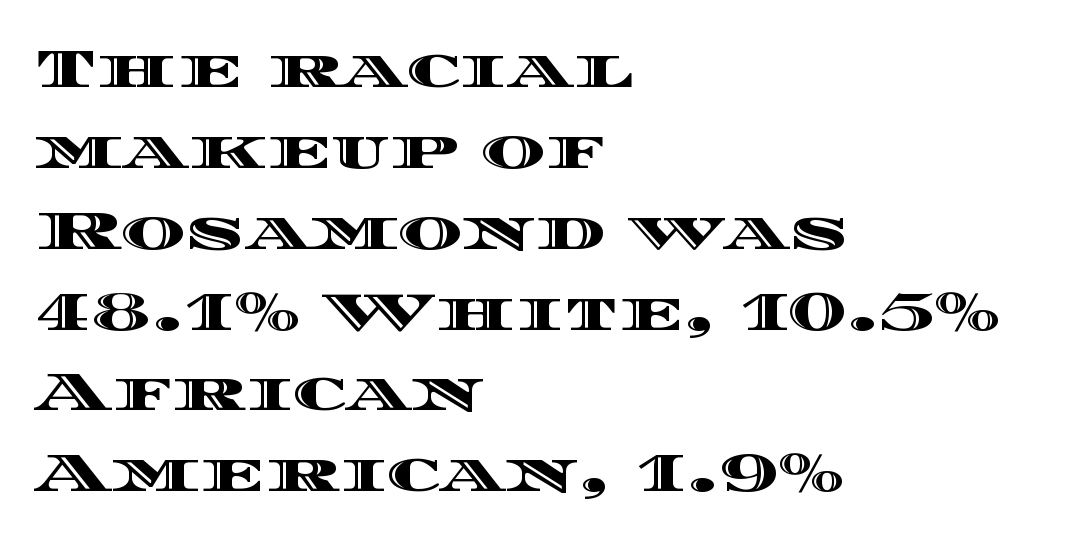
Q: Is the text italic (slanted)? A: No, it is upright.
Q: Is the text underlined? A: No.
Q: How is the paragraph aligned? A: Left-aligned.
Q: Is the spacing between letters normal or unusually wide? A: Normal.
Q: Is the spacing between lines tight, normal or loose? A: Normal.
Q: Width (condensed, normal, or wide)? A: Wide.
Q: x-height? A: Large.
Q: Monospaced? A: No.
